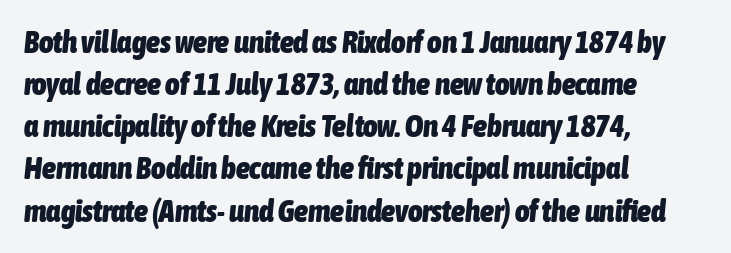
Q: Is the text bold? A: Yes.
Q: Is the text italic (slanted)? A: Yes, it leans right by about 6 degrees.
Q: Is the text underlined? A: No.
Q: How is the paragraph aligned? A: Left-aligned.
Q: Is the spacing between letters normal or unusually wide? A: Normal.
Q: Is the spacing between lines tight, normal or loose? A: Normal.
Q: Width (condensed, normal, or wide)? A: Condensed.
Q: Stroke contrast? A: Low.
Q: x-height? A: Medium.
Q: Monospaced? A: No.
